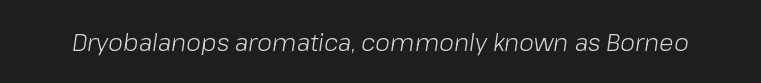
The specimen omits any rule beneath the text block's lines. Is the stroke heavy? The answer is a plain regular-or-lighter. Compared with typical body copy, the letter spacing here is the same. The letters are slanted; this is an italic face.
